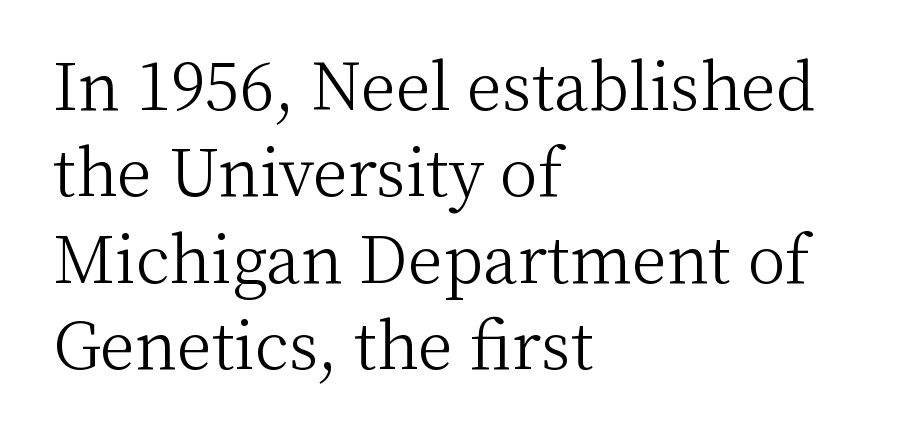
Q: Is the text bold? A: No.
Q: Is the text italic (slanted)? A: No, it is upright.
Q: Is the typeface a serif or a sans-serif typeface? A: Serif.
Q: Is the text underlined? A: No.
Q: How is the paragraph aligned? A: Left-aligned.
Q: Is the spacing between letters normal or unusually wide? A: Normal.
Q: Is the spacing between lines tight, normal or loose? A: Normal.
Q: Width (condensed, normal, or wide)? A: Normal.
Q: Stroke contrast? A: Medium.
Q: x-height? A: Medium.
Q: Monospaced? A: No.
